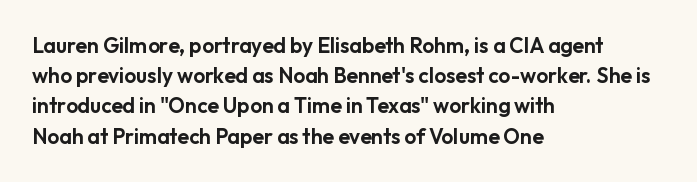
Q: Is the text italic (slanted)? A: No, it is upright.
Q: Is the text underlined? A: No.
Q: How is the paragraph aligned? A: Left-aligned.
Q: Is the spacing between letters normal or unusually wide? A: Normal.
Q: Is the spacing between lines tight, normal or loose? A: Normal.
